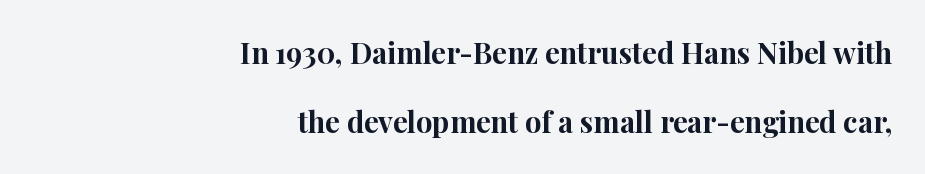
The image shows 29 px bold serif type, upright; set right-aligned, loose line spacing (2.38x), normal letter spacing, not underlined; high stroke contrast and a medium x-height.
